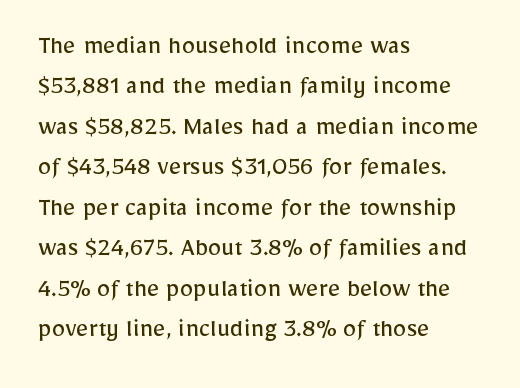
The passage shown stacks its lines at a standard gap. Students, note that the glyphs here touch the page at normal intervals. This reads as an unemphasized weight, regular at the heaviest. Typeset ragged right — the left edge is the straight one. No italicization has been applied; the sample stays upright.
